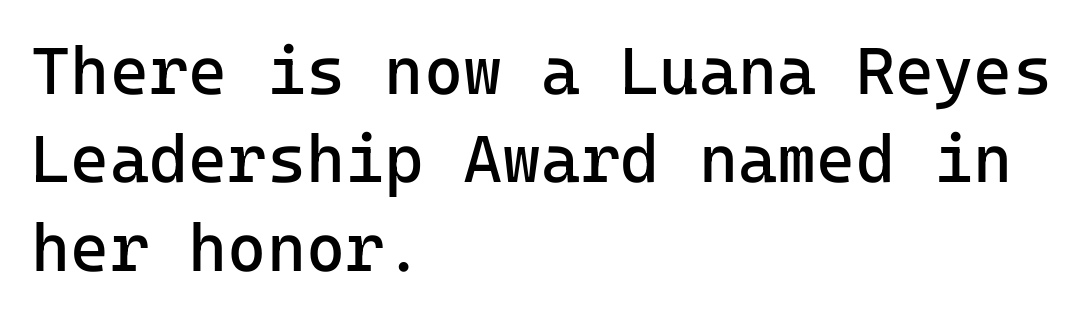
Q: Is the text bold? A: No.
Q: Is the text italic (slanted)? A: No, it is upright.
Q: Is the typeface a serif or a sans-serif typeface? A: Sans-serif.
Q: Is the text underlined? A: No.
Q: How is the paragraph aligned? A: Left-aligned.
Q: Is the spacing between letters normal or unusually wide? A: Normal.
Q: Is the spacing between lines tight, normal or loose? A: Normal.
Q: Width (condensed, normal, or wide)? A: Normal.
Q: Stroke contrast? A: Low.
Q: x-height? A: Medium.
Q: Monospaced? A: Yes.
